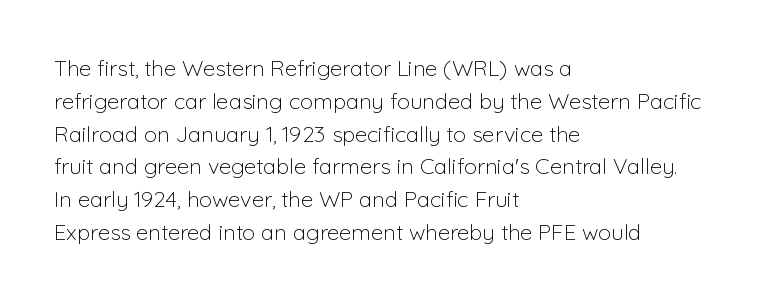
The image shows 22 px text type, upright; set left-aligned, normal line spacing (1.49x), normal letter spacing, not underlined.
